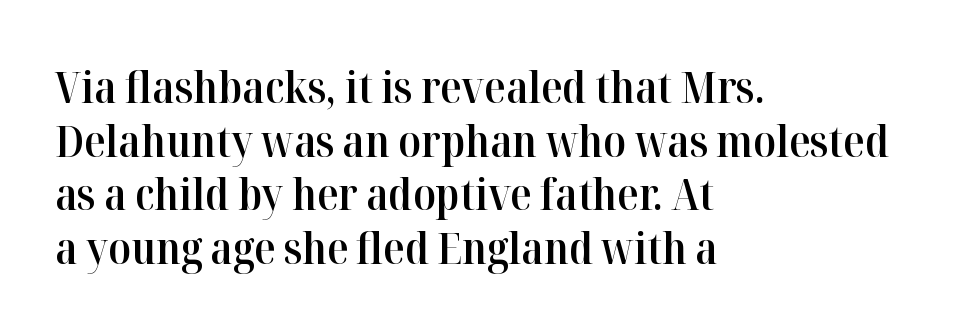
Q: Is the text bold? A: Semi-bold.
Q: Is the text italic (slanted)? A: No, it is upright.
Q: Is the typeface a serif or a sans-serif typeface? A: Serif.
Q: Is the text underlined? A: No.
Q: How is the paragraph aligned? A: Left-aligned.
Q: Is the spacing between letters normal or unusually wide? A: Normal.
Q: Width (condensed, normal, or wide)? A: Normal.
Q: Stroke contrast? A: High.
Q: x-height? A: Medium.
Q: Monospaced? A: No.
